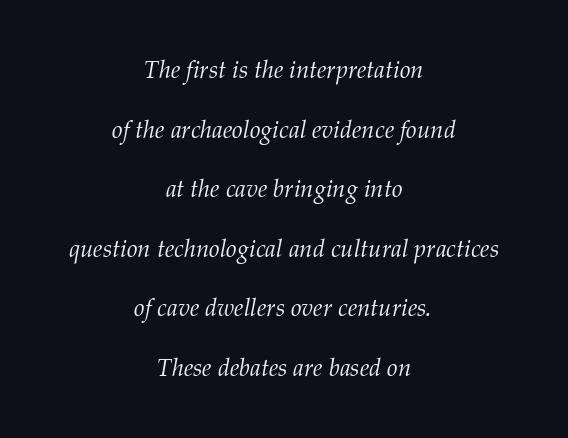
{"italic": "yes", "lean": "right", "slant_degrees": 12, "bold": "no", "underline": "no", "align": "center", "line_spacing": "loose", "line_spacing_ratio": 2.48, "letter_spacing": "normal", "letter_spacing_em": 0.0, "glyph_px": 24}
